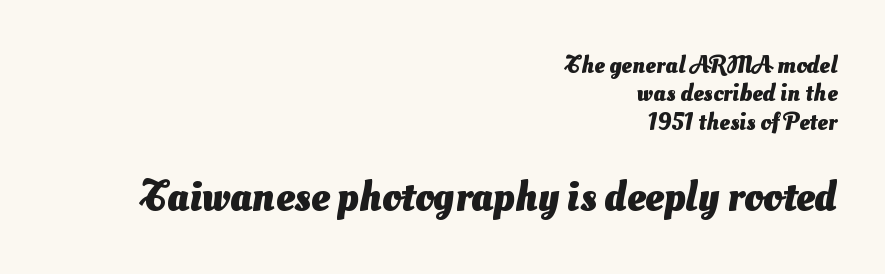
Q: Is the text bold? A: Yes.
Q: Is the typeface a serif or a sans-serif typeface? A: Sans-serif.
Q: Is the text underlined? A: No.
Q: How is the paragraph aligned? A: Right-aligned.
Q: Is the spacing between letters normal or unusually wide? A: Normal.
Q: Which block of text is set in a larger size, the first (top) or the second (bottom)? A: The second (bottom) one.
Q: Width (condensed, normal, or wide)? A: Normal.
Q: Stroke contrast? A: Medium.
Q: x-height? A: Small.
Q: Monospaced? A: No.
